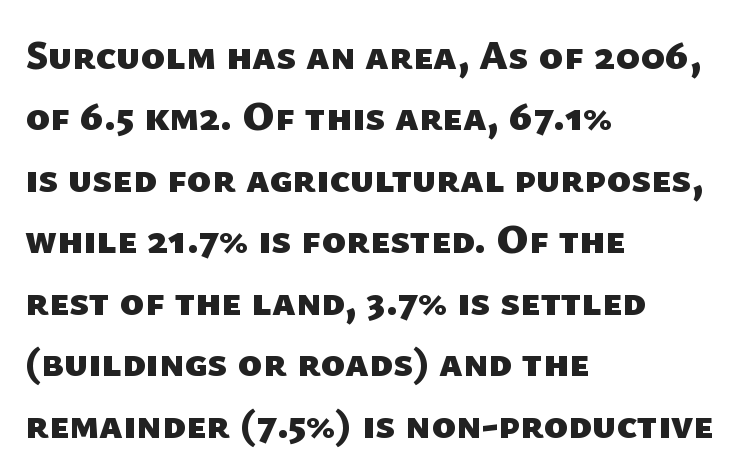
{"serif": "no", "bold": "yes", "weight": "heavy", "width": "normal", "stroke_contrast": "low", "x_height": "medium", "monospaced": "no", "underline": "no", "align": "left", "line_spacing": "normal", "line_spacing_ratio": 1.5, "letter_spacing": "normal", "letter_spacing_em": 0.0, "glyph_px": 41}
